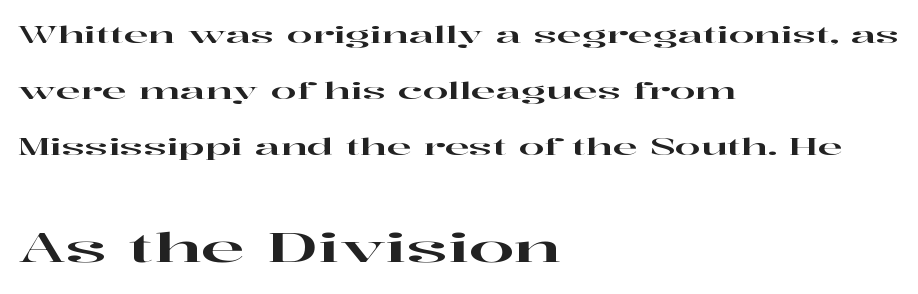
{"serif": "yes", "italic": "no", "width": "wide", "stroke_contrast": "high", "x_height": "medium", "monospaced": "no", "underline": "no", "align": "left", "line_spacing": "loose", "line_spacing_ratio": 2.44, "letter_spacing": "normal", "letter_spacing_em": 0.0, "larger_block": "second", "size_ratio": 1.78, "glyph_px": 41}
